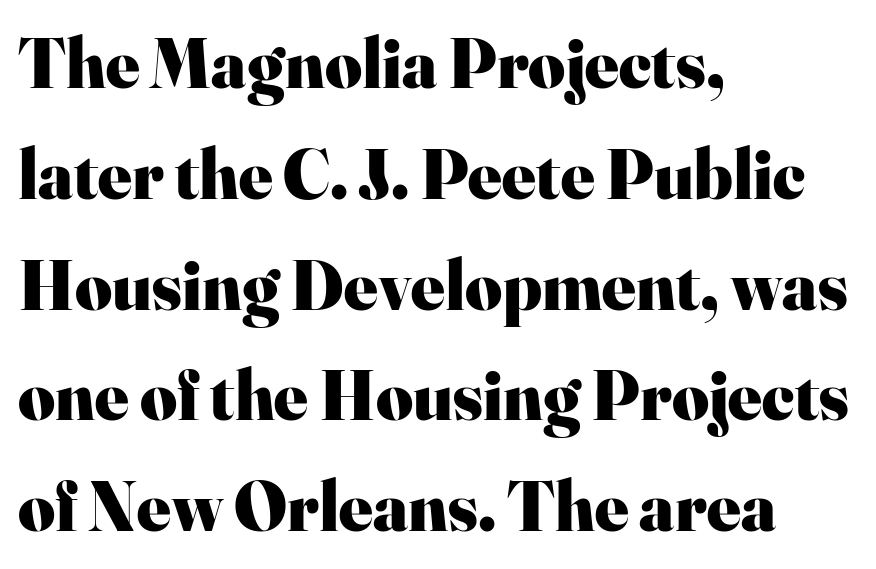
Q: Is the text bold? A: Yes.
Q: Is the text italic (slanted)? A: No, it is upright.
Q: Is the typeface a serif or a sans-serif typeface? A: Serif.
Q: Is the text underlined? A: No.
Q: How is the paragraph aligned? A: Left-aligned.
Q: Is the spacing between letters normal or unusually wide? A: Normal.
Q: Is the spacing between lines tight, normal or loose? A: Normal.
Q: Width (condensed, normal, or wide)? A: Normal.
Q: Stroke contrast? A: High.
Q: x-height? A: Small.
Q: Monospaced? A: No.
